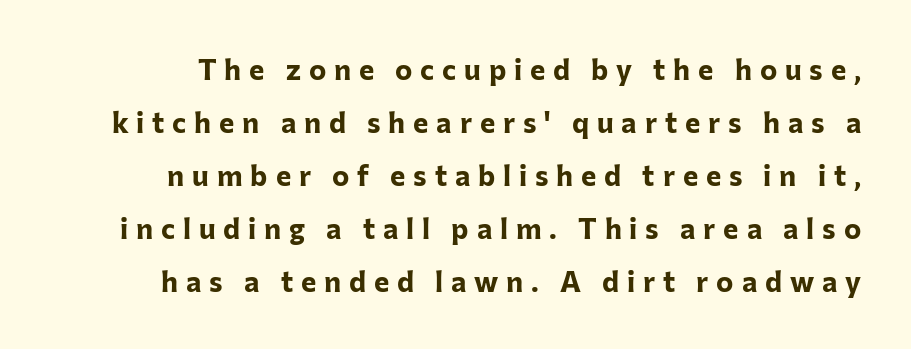
Does the type have serifs? No, each stem ends abruptly. No italicization has been applied; the sample stays upright. Typesetter's note: full bold, strokes at maximum text heaviness. Students, note that the glyphs here are deliberately spaced far apart. Spacing verdict: proportional, widths tailored to each character.
